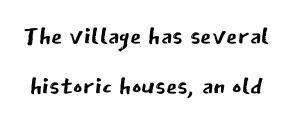
Q: Is the text bold? A: No.
Q: Is the text italic (slanted)? A: No, it is upright.
Q: Is the typeface a serif or a sans-serif typeface? A: Sans-serif.
Q: Is the text underlined? A: No.
Q: Is the spacing between letters normal or unusually wide? A: Normal.
Q: Is the spacing between lines tight, normal or loose? A: Normal.
Q: Width (condensed, normal, or wide)? A: Normal.
Q: Stroke contrast? A: Low.
Q: x-height? A: Medium.
Q: Monospaced? A: No.
